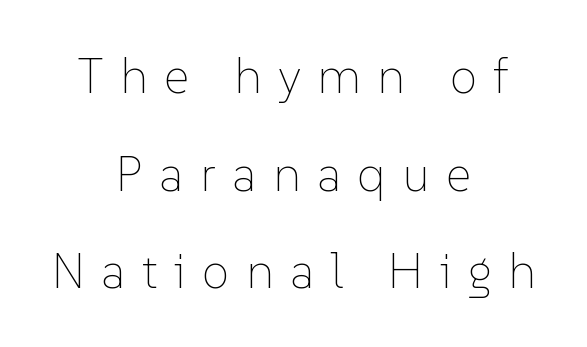
The image shows 49 px thin type, upright; set centered, loose line spacing (1.99x), unusually wide letter spacing (+0.34 em), not underlined; low stroke contrast and a medium x-height.
